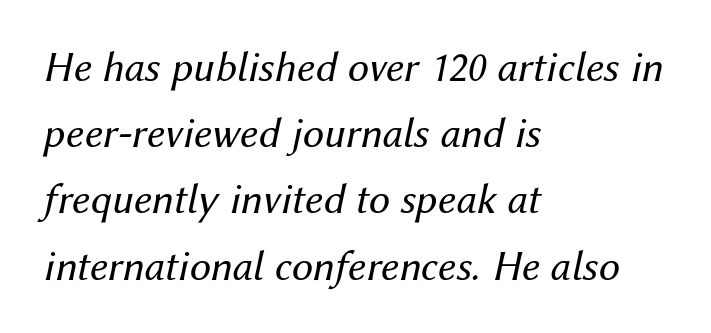
Is this a fixed-width face? No — the glyphs have proportional, varying widths. One glance says typical: line gaps are just what's usual. Nobody drew a line under any word here. Is the type heavy? It reads as light-to-regular instead. Typeset ragged right — the left edge is the straight one. The rendering keeps characters at their native spacing.
